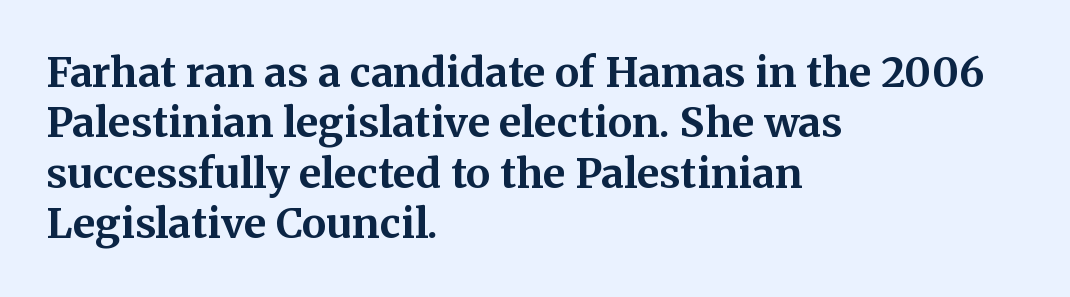
It's the straight-up-and-down kind of type. The glyphs have the mass of a bold cut. Quick note: underline off. The glyphs in this specimen are seriffed. The tracking reads as untouched default to a designer's eye. The typesetter chose a ragged-right arrangement here.
